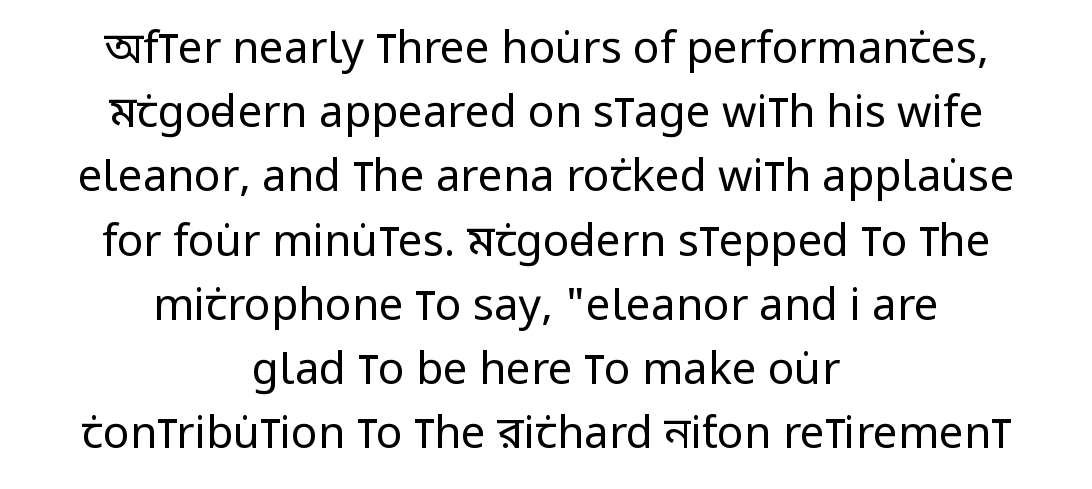
Q: Is the text bold? A: No.
Q: Is the text italic (slanted)? A: No, it is upright.
Q: Is the typeface a serif or a sans-serif typeface? A: Sans-serif.
Q: Is the text underlined? A: No.
Q: How is the paragraph aligned? A: Centered.
Q: Is the spacing between letters normal or unusually wide? A: Normal.
Q: Is the spacing between lines tight, normal or loose? A: Normal.
Q: Width (condensed, normal, or wide)? A: Condensed.
Q: Stroke contrast? A: Low.
Q: x-height? A: Large.
Q: Monospaced? A: No.
